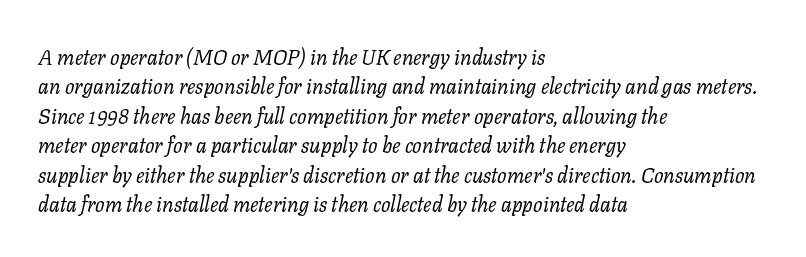
The image shows 21 px text type, italic (leaning right); set left-aligned, normal line spacing (1.4x), normal letter spacing, not underlined.
